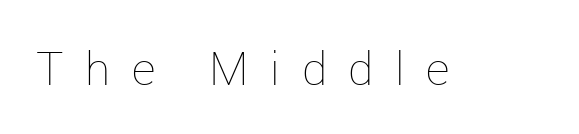
{"italic": "no", "bold": "no", "weight": "thin", "width": "normal", "stroke_contrast": "low", "x_height": "medium", "monospaced": "no", "underline": "no", "letter_spacing": "wide", "letter_spacing_em": 0.47, "glyph_px": 46}
